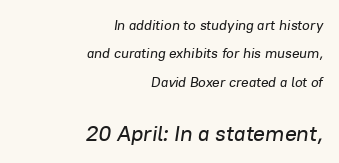
The image shows 22 px text type, italic (leaning right); set right-aligned, loose line spacing (2.03x), normal letter spacing, not underlined; the second (bottom) block is 1.57x larger.
